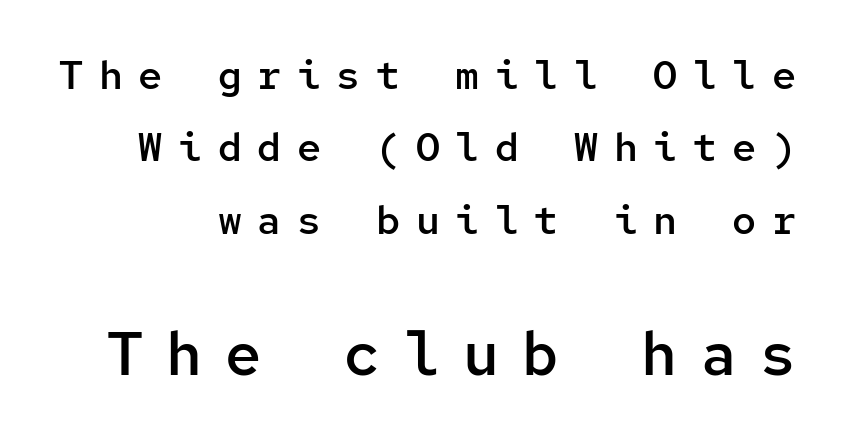
{"serif": "no", "italic": "no", "bold": "semi", "weight": "semibold", "width": "normal", "stroke_contrast": "low", "x_height": "medium", "monospaced": "yes", "underline": "no", "line_spacing_ratio": 1.81, "letter_spacing": "wide", "letter_spacing_em": 0.39, "larger_block": "second", "size_ratio": 1.5, "glyph_px": 60}
